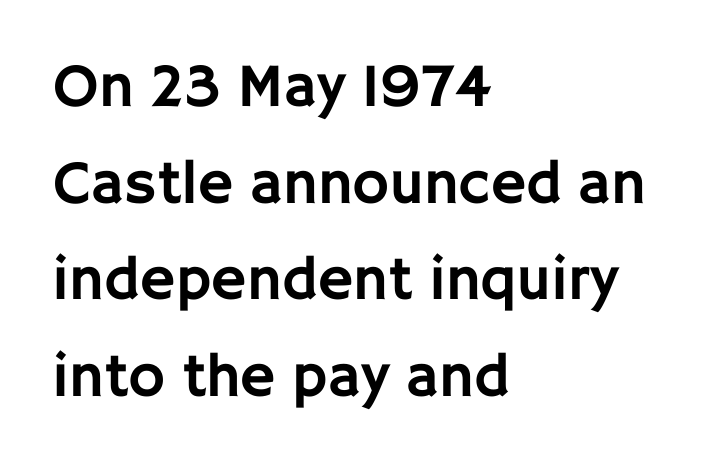
Observe the absence of serifs on each vertical stroke in this sample. Bare-footed words on every line. The typesetter chose a ragged-right arrangement here. Do the letters lean? They stand straight. These lines sit exactly where default settings would place them.
